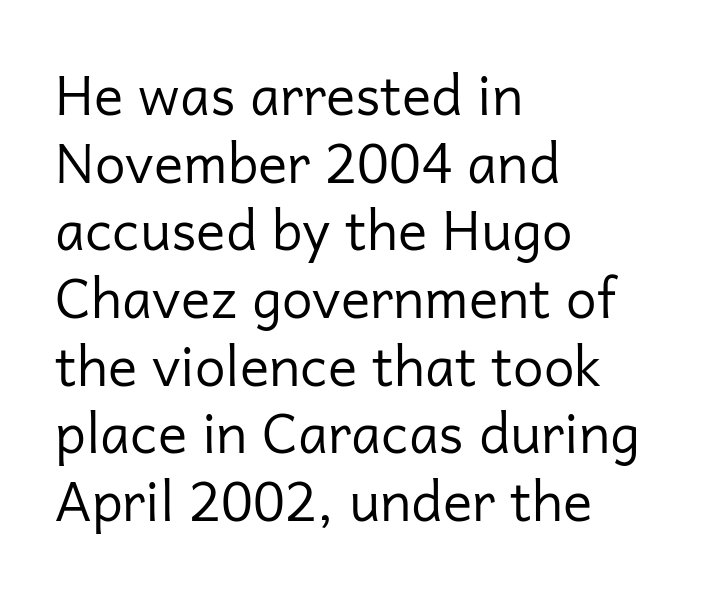
{"serif": "no", "italic": "no", "bold": "no", "weight": "regular", "width": "normal", "stroke_contrast": "low", "x_height": "medium", "monospaced": "no", "underline": "no", "align": "left", "line_spacing_ratio": 1.23, "letter_spacing": "normal", "letter_spacing_em": 0.0, "glyph_px": 55}
